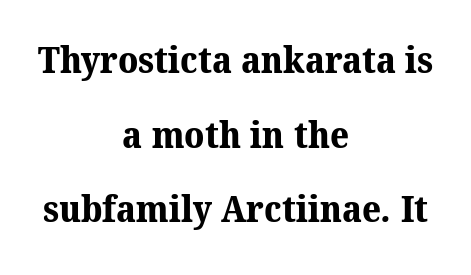
Q: Is the text bold? A: Yes.
Q: Is the typeface a serif or a sans-serif typeface? A: Serif.
Q: Is the text underlined? A: No.
Q: How is the paragraph aligned? A: Centered.
Q: Is the spacing between letters normal or unusually wide? A: Normal.
Q: Is the spacing between lines tight, normal or loose? A: Loose.
Q: Width (condensed, normal, or wide)? A: Normal.
Q: Stroke contrast? A: Medium.
Q: x-height? A: Medium.
Q: Monospaced? A: No.
